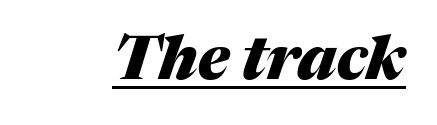
{"italic": "yes", "lean": "right", "slant_degrees": 17, "bold": "yes", "weight": "heavy", "width": "normal", "stroke_contrast": "medium", "x_height": "medium", "monospaced": "no", "underline": "yes", "letter_spacing": "normal", "letter_spacing_em": 0.0, "glyph_px": 60}
